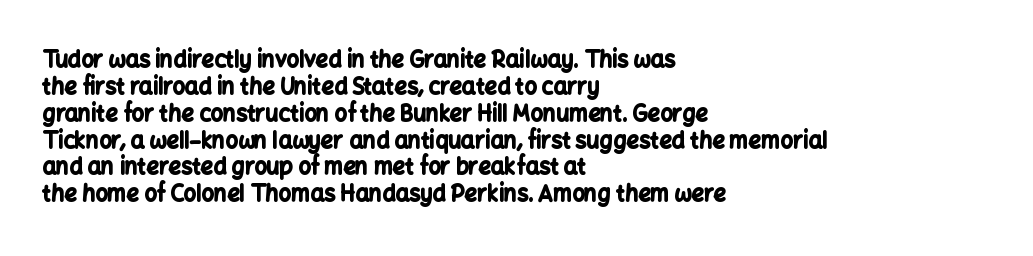
A typesetter would mark this as roman, not italic. What stands out about the letter spacing? Nothing — it is the standard amount. The baseline area is clear. Caption: bold face, heavy strokes.
